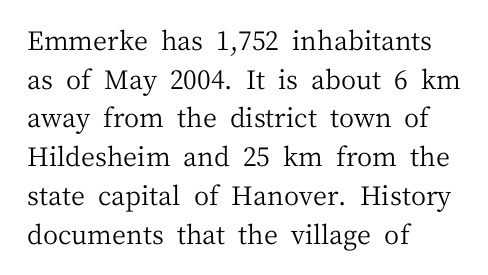
{"italic": "no", "bold": "no", "underline": "no", "align": "left", "line_spacing": "normal", "line_spacing_ratio": 1.49, "letter_spacing": "normal", "letter_spacing_em": 0.0, "glyph_px": 26}
